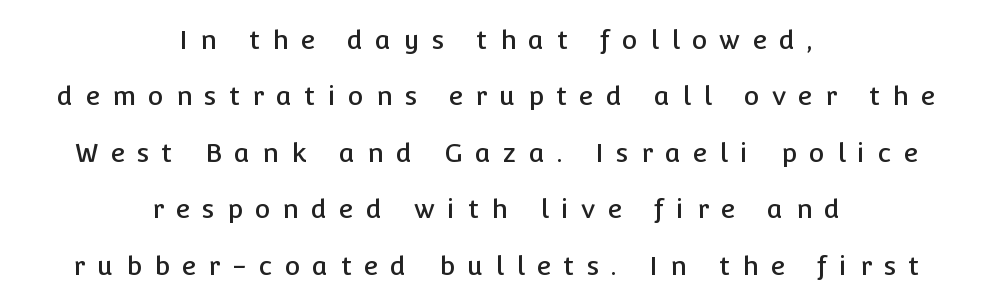
A roman cut, with each character standing at attention. Honestly, there is no underline to notice here at all. Compared with a flush-left layout, this one balances lines on the center instead. Compared with typical body copy, the letter spacing here is much looser. These lines stand farther apart than default settings would place them.
